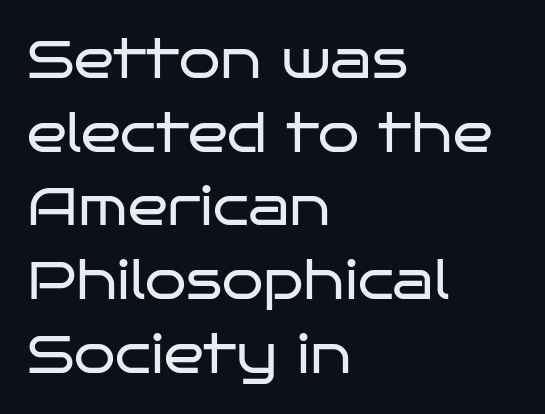
{"serif": "no", "italic": "no", "bold": "no", "weight": "regular", "width": "wide", "stroke_contrast": "low", "x_height": "large", "monospaced": "no", "underline": "no", "align": "left", "line_spacing": "normal", "line_spacing_ratio": 1.39, "letter_spacing": "normal", "letter_spacing_em": 0.0, "glyph_px": 53}
